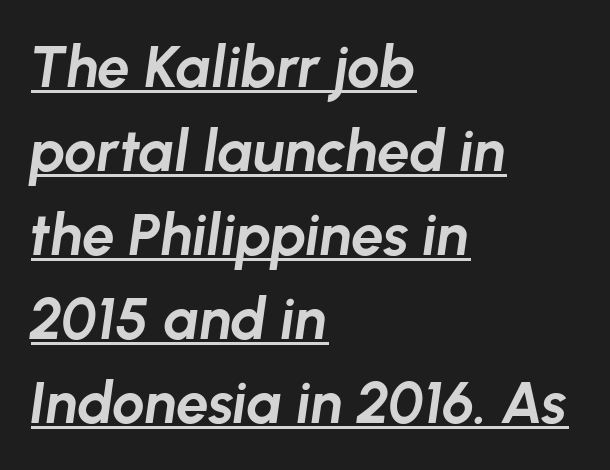
{"italic": "yes", "lean": "right", "slant_degrees": 8, "bold": "yes", "weight": "bold", "width": "normal", "stroke_contrast": "low", "x_height": "medium", "monospaced": "no", "underline": "yes", "align": "left", "line_spacing": "normal", "line_spacing_ratio": 1.45, "letter_spacing": "normal", "letter_spacing_em": 0.0, "glyph_px": 58}
